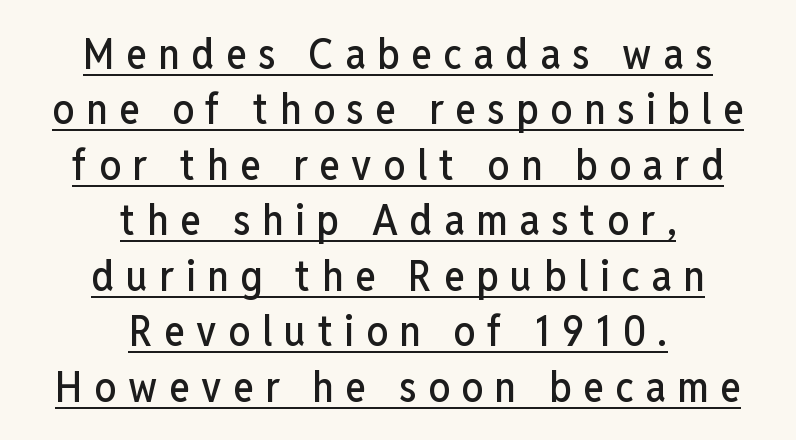
{"serif": "no", "italic": "no", "width": "condensed", "stroke_contrast": "low", "x_height": "medium", "monospaced": "no", "underline": "yes", "align": "center", "line_spacing": "normal", "line_spacing_ratio": 1.29, "letter_spacing": "wide", "letter_spacing_em": 0.27, "glyph_px": 43}
